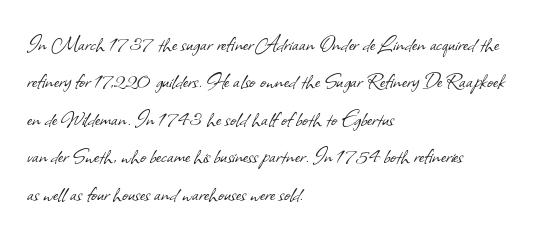
{"bold": "no", "underline": "no", "align": "left", "line_spacing": "normal", "line_spacing_ratio": 1.5, "letter_spacing": "normal", "letter_spacing_em": 0.0, "glyph_px": 25}
